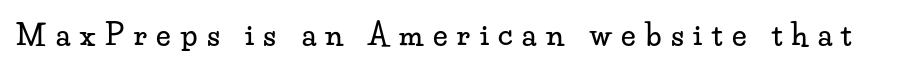
Display-style spreading of the glyphs; the letterfit is very open. Descender tails drop into unmarked territory. This is the regular roman posture of the typeface. Examine the stroke ends and you'll spot serifs.
